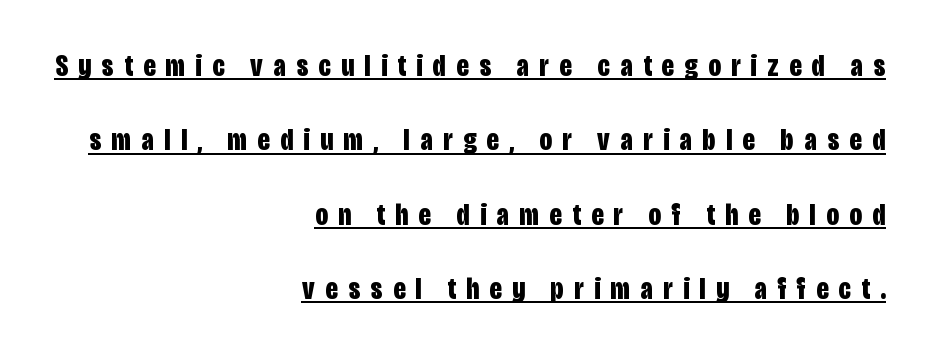
Q: Is the text bold? A: Yes.
Q: Is the text italic (slanted)? A: No, it is upright.
Q: Is the typeface a serif or a sans-serif typeface? A: Sans-serif.
Q: Is the text underlined? A: Yes.
Q: How is the paragraph aligned? A: Right-aligned.
Q: Is the spacing between letters normal or unusually wide? A: Unusually wide.
Q: Is the spacing between lines tight, normal or loose? A: Loose.
Q: Width (condensed, normal, or wide)? A: Condensed.
Q: Stroke contrast? A: Low.
Q: x-height? A: Large.
Q: Monospaced? A: No.
